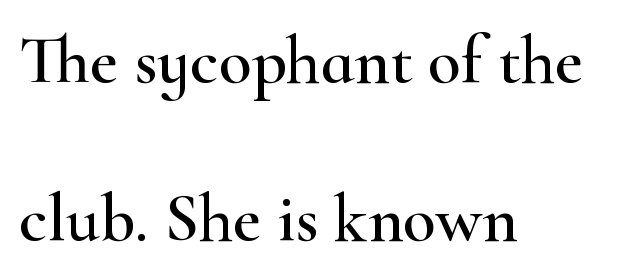
The image shows 68 px wide serif type, upright; set left-aligned, loose line spacing (2.33x), normal letter spacing, not underlined; high stroke contrast and a small x-height.
